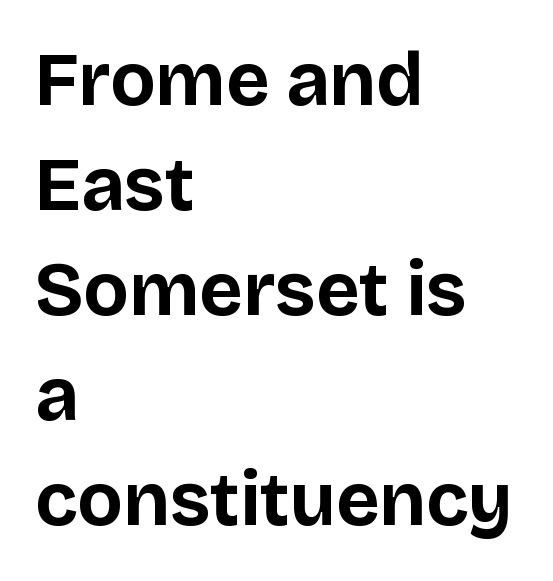
Q: Is the text bold? A: Yes.
Q: Is the text italic (slanted)? A: No, it is upright.
Q: Is the typeface a serif or a sans-serif typeface? A: Sans-serif.
Q: Is the text underlined? A: No.
Q: How is the paragraph aligned? A: Left-aligned.
Q: Is the spacing between letters normal or unusually wide? A: Normal.
Q: Is the spacing between lines tight, normal or loose? A: Normal.
Q: Width (condensed, normal, or wide)? A: Normal.
Q: Stroke contrast? A: Low.
Q: x-height? A: Large.
Q: Monospaced? A: No.
